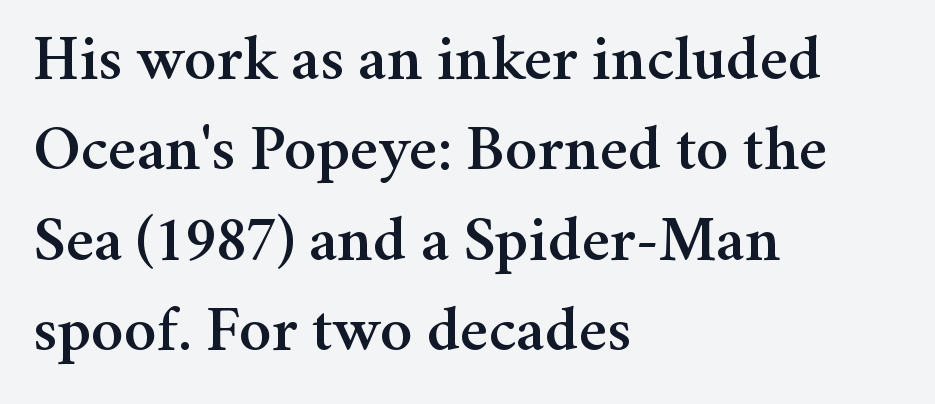
Q: Is the text italic (slanted)? A: No, it is upright.
Q: Is the typeface a serif or a sans-serif typeface? A: Serif.
Q: Is the text underlined? A: No.
Q: How is the paragraph aligned? A: Left-aligned.
Q: Is the spacing between letters normal or unusually wide? A: Normal.
Q: Is the spacing between lines tight, normal or loose? A: Normal.
Q: Width (condensed, normal, or wide)? A: Normal.
Q: Stroke contrast? A: Medium.
Q: x-height? A: Medium.
Q: Monospaced? A: No.
